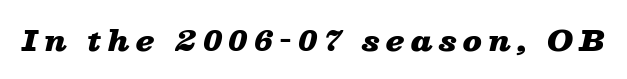
Q: Is the text bold? A: Yes.
Q: Is the text italic (slanted)? A: Yes, it leans right by about 13 degrees.
Q: Is the text underlined? A: No.
Q: Is the spacing between letters normal or unusually wide? A: Unusually wide.
Q: Width (condensed, normal, or wide)? A: Wide.
Q: Stroke contrast? A: Low.
Q: x-height? A: Medium.
Q: Monospaced? A: No.
